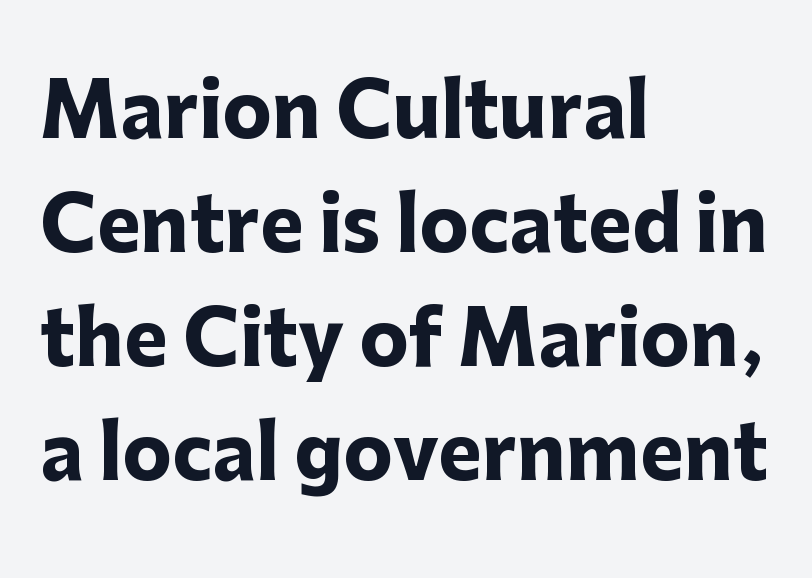
The image shows 74 px heavy sans-serif type, upright; set left-aligned, normal line spacing (1.54x), normal letter spacing, not underlined; low stroke contrast and a medium x-height.
